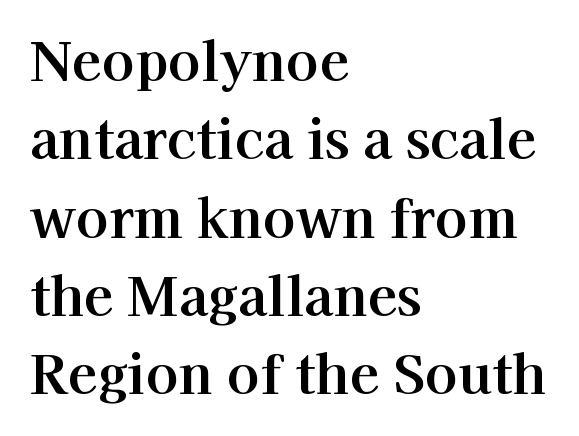
{"serif": "yes", "italic": "no", "width": "normal", "stroke_contrast": "high", "x_height": "medium", "monospaced": "no", "underline": "no", "align": "left", "line_spacing": "normal", "line_spacing_ratio": 1.45, "letter_spacing": "normal", "letter_spacing_em": 0.0, "glyph_px": 54}
